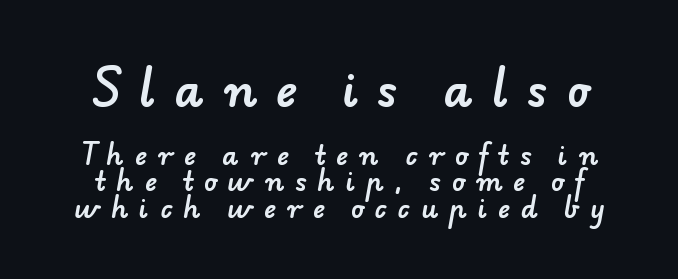
{"serif": "no", "width": "normal", "stroke_contrast": "low", "x_height": "small", "monospaced": "no", "underline": "no", "line_spacing": "tight", "line_spacing_ratio": 1.02, "letter_spacing": "wide", "letter_spacing_em": 0.42, "larger_block": "first", "size_ratio": 1.73, "glyph_px": 45}
